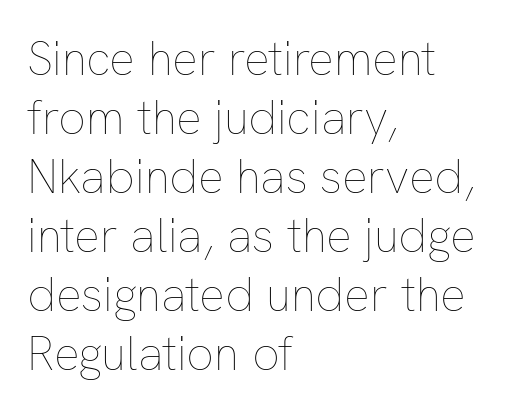
The rendering anchors every line to the left-hand side. Varying glyph widths throughout — classic text-font behaviour. Honestly, there is no underline to notice here at all. Does the lettering tilt? It doesn't — this is upright. No extra ink here — the face is not bold. What stands out about the letter spacing? Nothing — it is the standard amount.
